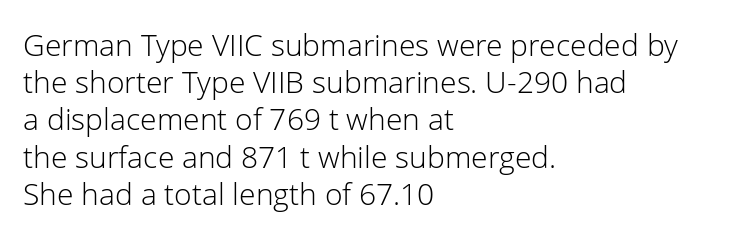
{"serif": "no", "italic": "no", "bold": "no", "weight": "light", "width": "normal", "stroke_contrast": "low", "x_height": "medium", "monospaced": "no", "underline": "no", "align": "left", "line_spacing_ratio": 1.24, "letter_spacing": "normal", "letter_spacing_em": 0.0, "glyph_px": 30}
